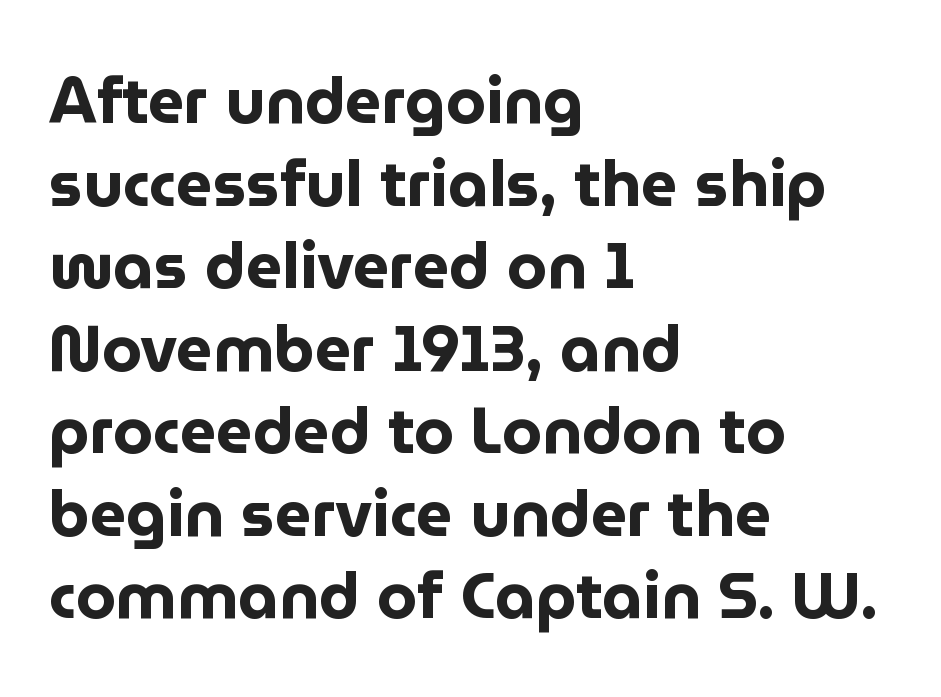
Q: Is the text bold? A: Yes.
Q: Is the text italic (slanted)? A: No, it is upright.
Q: Is the typeface a serif or a sans-serif typeface? A: Sans-serif.
Q: Is the text underlined? A: No.
Q: How is the paragraph aligned? A: Left-aligned.
Q: Is the spacing between letters normal or unusually wide? A: Normal.
Q: Is the spacing between lines tight, normal or loose? A: Normal.
Q: Width (condensed, normal, or wide)? A: Normal.
Q: Stroke contrast? A: Low.
Q: x-height? A: Medium.
Q: Monospaced? A: No.
